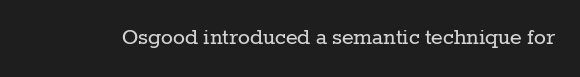
{"italic": "no", "bold": "no", "underline": "no", "letter_spacing": "normal", "letter_spacing_em": 0.0, "glyph_px": 25}
